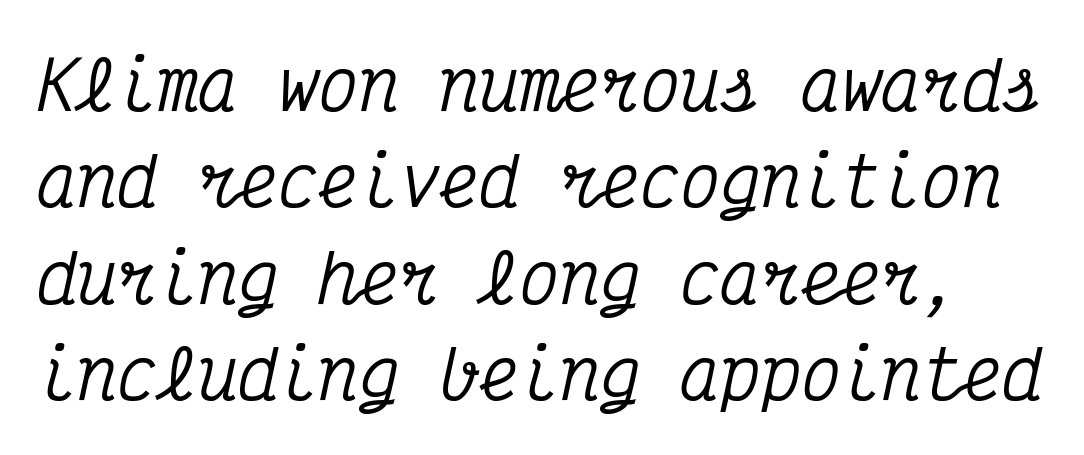
Q: Is the text italic (slanted)? A: Yes, it leans right by about 12 degrees.
Q: Is the typeface a serif or a sans-serif typeface? A: Serif.
Q: Is the text underlined? A: No.
Q: Is the spacing between letters normal or unusually wide? A: Normal.
Q: Is the spacing between lines tight, normal or loose? A: Normal.
Q: Width (condensed, normal, or wide)? A: Condensed.
Q: Stroke contrast? A: Medium.
Q: x-height? A: Medium.
Q: Monospaced? A: Yes.
